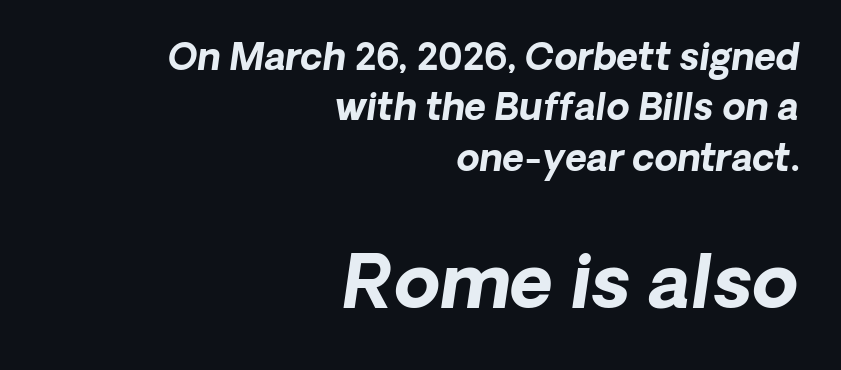
The image shows 74 px bold type, italic (leaning right); set right-aligned, normal line spacing (1.36x), normal letter spacing, not underlined; the second (bottom) block is 2.0x larger; low stroke contrast and a medium x-height.
